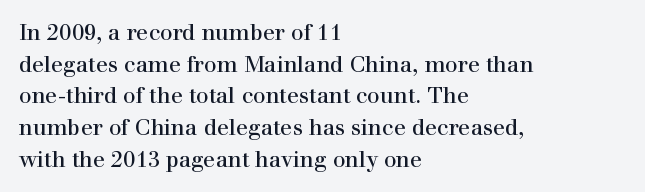
The image shows 22 px text type, upright; set left-aligned, normal line spacing (1.44x), normal letter spacing, not underlined.
